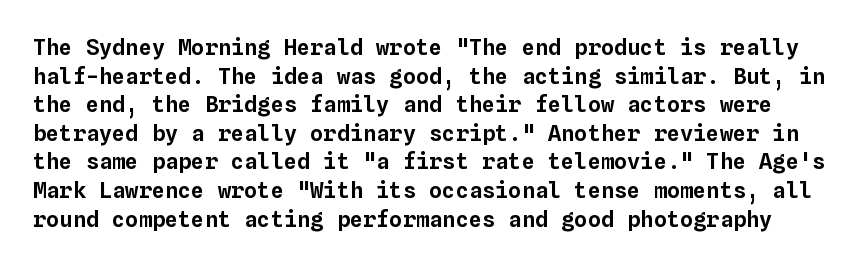
Each row of text sits above clean, open space. Style check: upright. The horizontal fit of the characters is conventional and even. Evenly set lines give the paragraph a standard silhouette.
